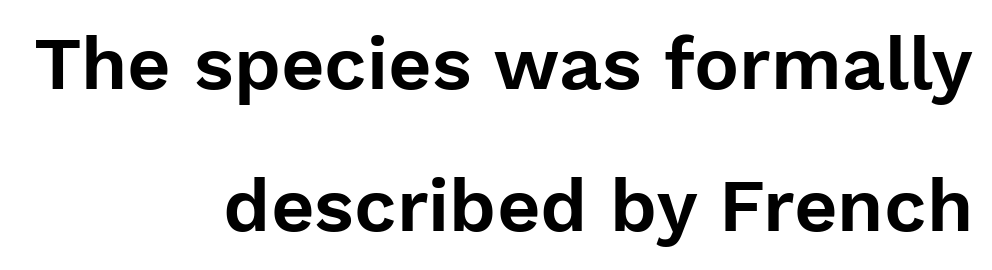
The image shows 75 px sans-serif type, upright; set right-aligned, loose line spacing (1.9x), normal letter spacing, not underlined; low stroke contrast and a medium x-height.
